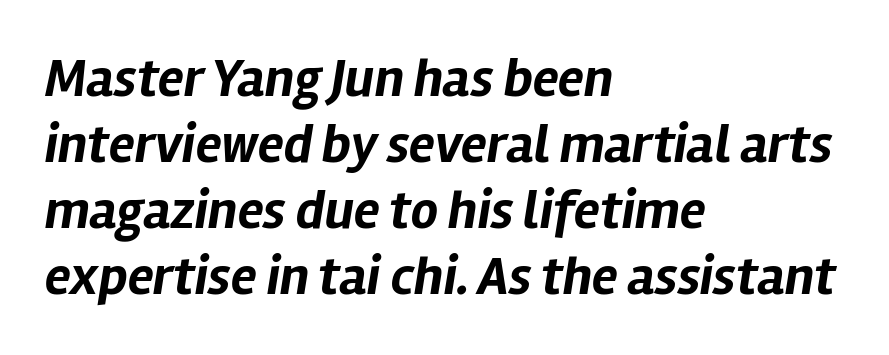
Q: Is the text bold? A: Yes.
Q: Is the text italic (slanted)? A: Yes, it leans right by about 12 degrees.
Q: Is the text underlined? A: No.
Q: How is the paragraph aligned? A: Left-aligned.
Q: Is the spacing between letters normal or unusually wide? A: Normal.
Q: Width (condensed, normal, or wide)? A: Normal.
Q: Stroke contrast? A: Low.
Q: x-height? A: Medium.
Q: Monospaced? A: No.
